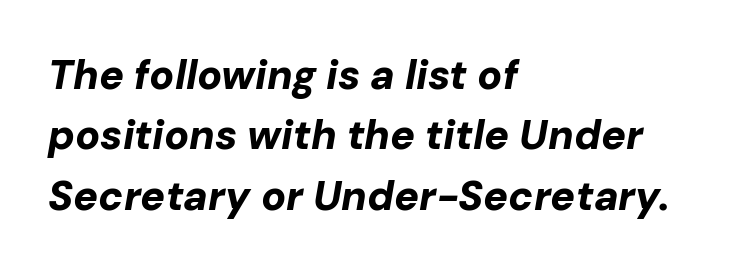
A full-strength bold gives these letters their thick strokes. Alignment: flush left. Character widths vary here, with narrow letters taking less room than wide ones. The vertical gap from one line to the next is medium. Between one letter and the next there's only the usual sliver of space. Descenders hang freely into open space.
